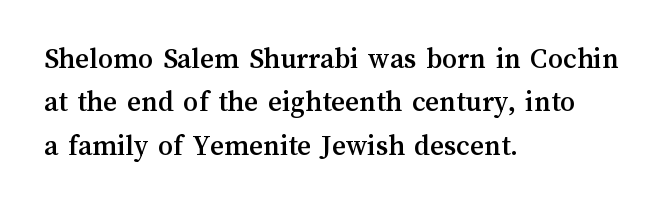
Q: Is the text italic (slanted)? A: No, it is upright.
Q: Is the text underlined? A: No.
Q: How is the paragraph aligned? A: Left-aligned.
Q: Is the spacing between letters normal or unusually wide? A: Normal.
Q: Is the spacing between lines tight, normal or loose? A: Normal.
Q: Width (condensed, normal, or wide)? A: Normal.
Q: Stroke contrast? A: Medium.
Q: x-height? A: Medium.
Q: Monospaced? A: No.
